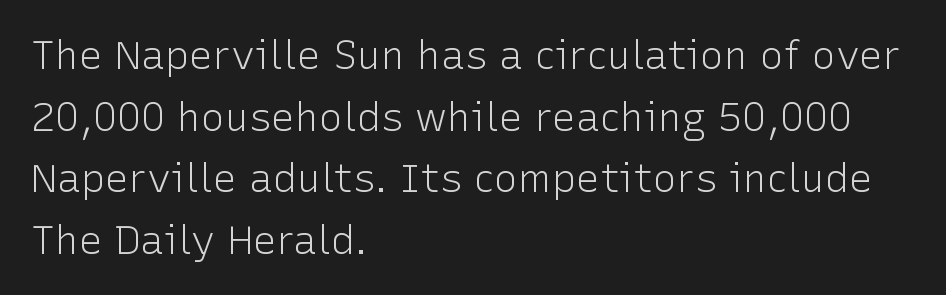
Regarding serifs, this sample does without them. The ragged edge is on the right, which tells us the setting is flush left. The letters advance in unequal steps, a hallmark of proportional type. This rendering leaves character spacing at its baseline value. One glance says typical: line gaps are just what's usual. The strokes are not fattened; the text isn't bold.
